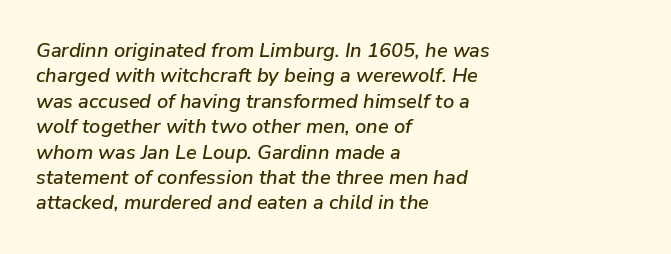
Q: Is the text italic (slanted)? A: Yes, it leans right by about 9 degrees.
Q: Is the text underlined? A: No.
Q: How is the paragraph aligned? A: Left-aligned.
Q: Is the spacing between letters normal or unusually wide? A: Normal.
Q: Is the spacing between lines tight, normal or loose? A: Normal.
